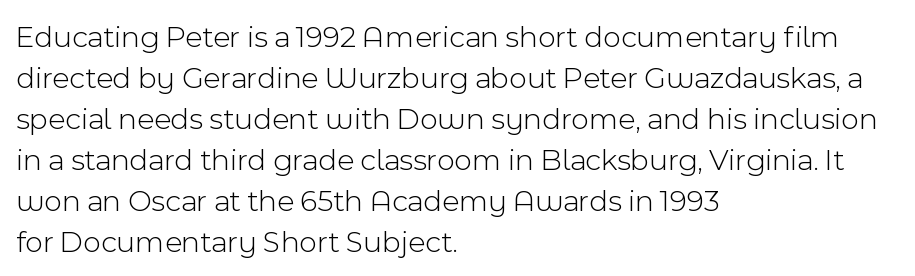
Q: Is the text bold? A: No.
Q: Is the text italic (slanted)? A: No, it is upright.
Q: Is the typeface a serif or a sans-serif typeface? A: Sans-serif.
Q: Is the text underlined? A: No.
Q: How is the paragraph aligned? A: Left-aligned.
Q: Is the spacing between letters normal or unusually wide? A: Normal.
Q: Is the spacing between lines tight, normal or loose? A: Normal.
Q: Width (condensed, normal, or wide)? A: Normal.
Q: x-height? A: Medium.
Q: Monospaced? A: No.
